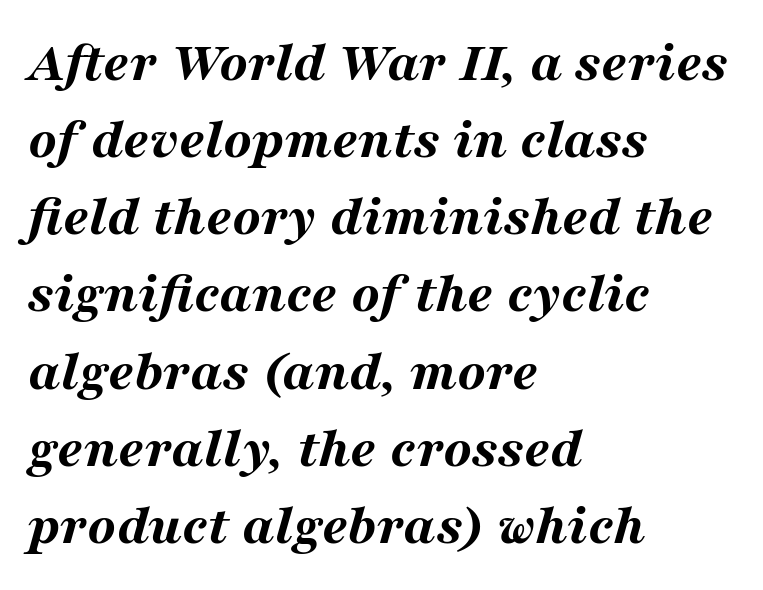
{"italic": "yes", "lean": "right", "slant_degrees": 16, "bold": "yes", "weight": "bold", "width": "wide", "stroke_contrast": "medium", "x_height": "medium", "monospaced": "no", "underline": "no", "align": "left", "line_spacing": "normal", "line_spacing_ratio": 1.33, "letter_spacing": "normal", "letter_spacing_em": 0.0, "glyph_px": 58}
